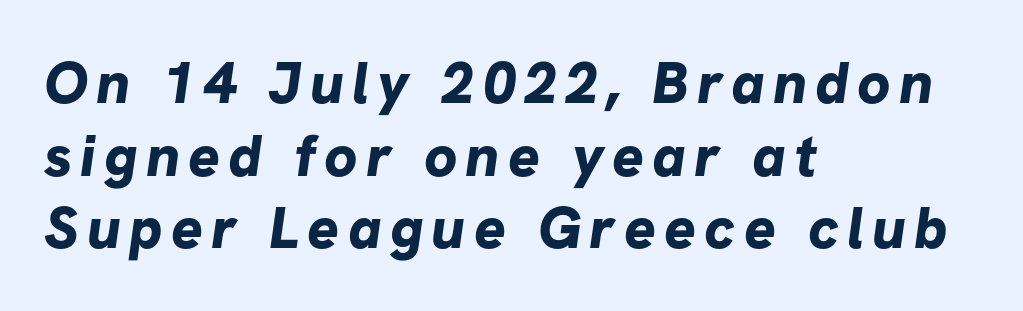
{"serif": "no", "bold": "yes", "weight": "bold", "width": "normal", "stroke_contrast": "low", "x_height": "medium", "monospaced": "no", "underline": "no", "align": "left", "line_spacing_ratio": 1.23, "glyph_px": 59}
